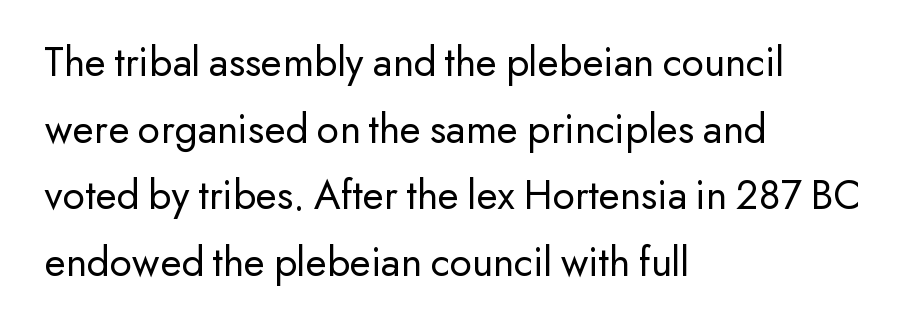
Where is the straight margin? On the left. A clean baseline with only descenders dipping below it. When letters stand straight like this, we call the style roman or upright. This is not heavy type; no bold has been used. Note the varied advance widths — an 'i' is clearly narrower than an 'm'.
